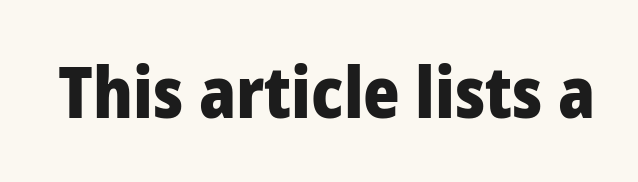
The image shows 70 px heavy sans-serif type, upright; set normal letter spacing, not underlined; low stroke contrast and a medium x-height.
